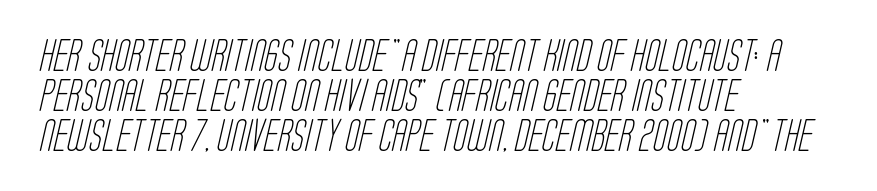
The image shows 32 px light, condensed sans-serif type; set left-aligned, normal line spacing (1.25x), normal letter spacing, not underlined; low stroke contrast and a large x-height.
